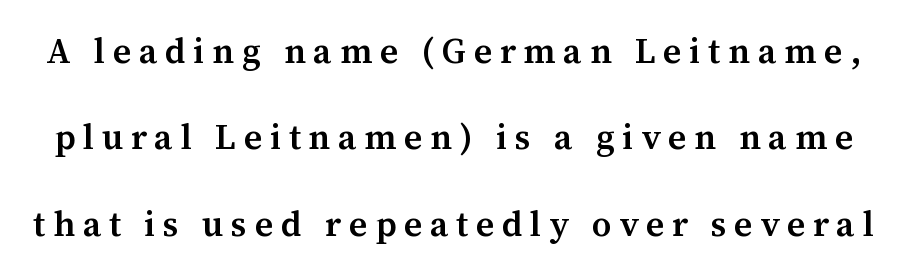
{"serif": "yes", "italic": "no", "bold": "semi", "weight": "semibold", "width": "normal", "stroke_contrast": "medium", "x_height": "medium", "monospaced": "no", "underline": "no", "line_spacing": "loose", "line_spacing_ratio": 2.47, "letter_spacing": "wide", "letter_spacing_em": 0.22, "glyph_px": 35}
